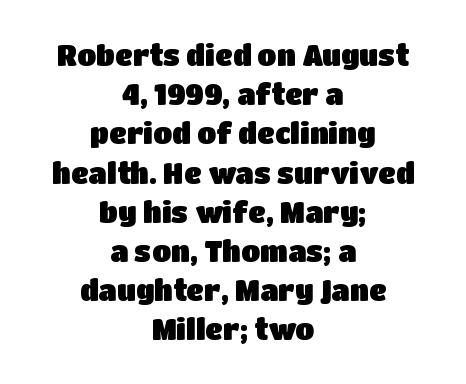
The image shows 28 px sans-serif type, upright; set centered, normal line spacing (1.4x), normal letter spacing, not underlined; low stroke contrast and a large x-height.
